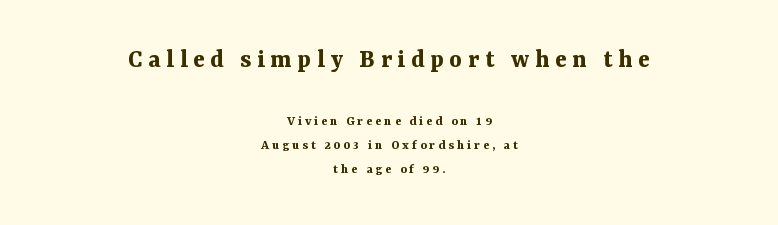
The image shows 27 px bold type, upright; set centered, normal line spacing (1.7x), unusually wide letter spacing (+0.21 em), not underlined; the first (top) block is 1.93x larger.
